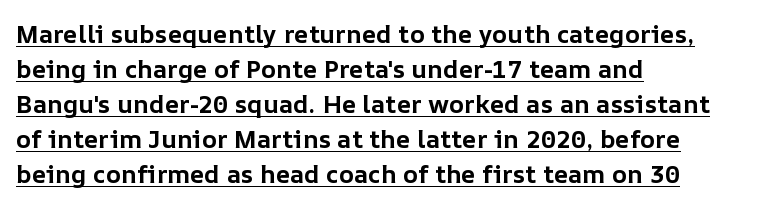
Quick note: underline on. Observe the ordinary spacing: letters are neighbours, not strangers. Baseline-to-baseline distance is the conventional proportion of letter height. In terms of posture, this sample is upright. Typographic density is high because the face is bold. A classic flush-left, rag-right setting is used for this passage.
